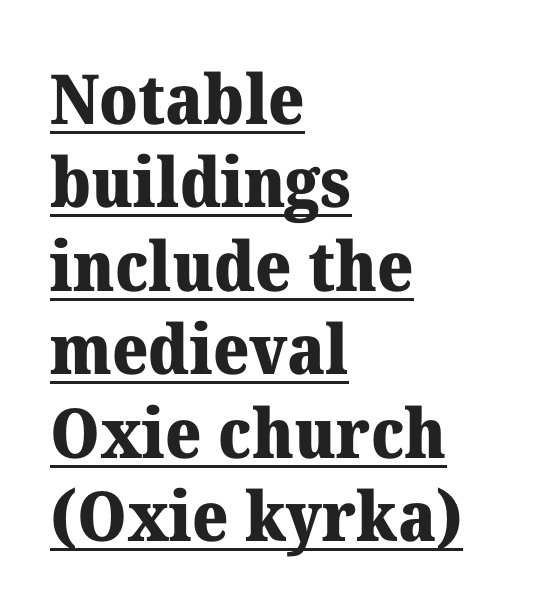
The image shows 69 px heavy serif type, upright; set left-aligned, line spacing 1.21x, normal letter spacing, underlined; medium stroke contrast and a medium x-height.
